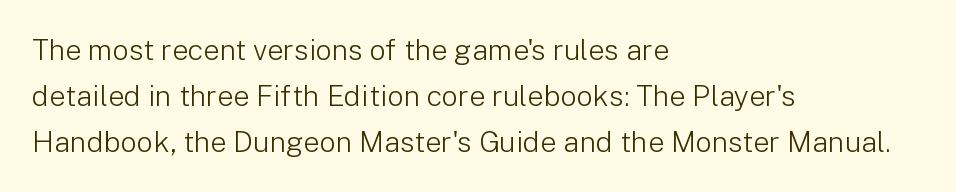
{"serif": "no", "italic": "no", "bold": "no", "weight": "light", "width": "normal", "stroke_contrast": "low", "x_height": "medium", "monospaced": "no", "underline": "no", "align": "left", "line_spacing": "normal", "line_spacing_ratio": 1.59, "letter_spacing": "normal", "letter_spacing_em": 0.0, "glyph_px": 29}
